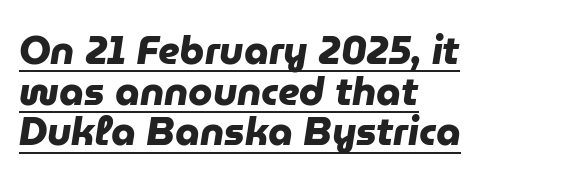
Q: Is the text bold? A: Yes.
Q: Is the typeface a serif or a sans-serif typeface? A: Sans-serif.
Q: Is the text underlined? A: Yes.
Q: How is the paragraph aligned? A: Left-aligned.
Q: Is the spacing between letters normal or unusually wide? A: Normal.
Q: Is the spacing between lines tight, normal or loose? A: Tight.
Q: Width (condensed, normal, or wide)? A: Normal.
Q: Stroke contrast? A: Low.
Q: x-height? A: Medium.
Q: Monospaced? A: No.
